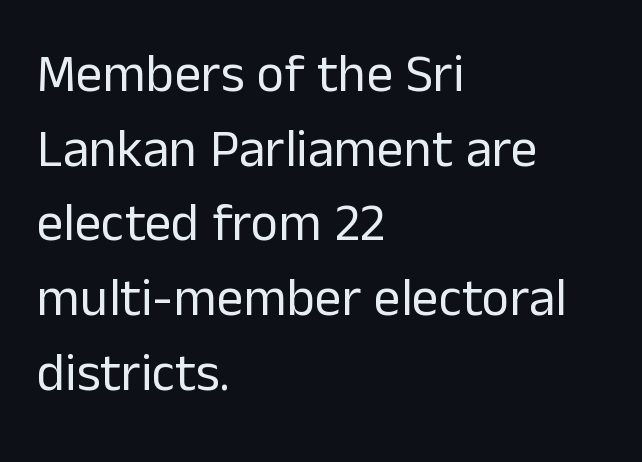
Q: Is the text bold? A: No.
Q: Is the text italic (slanted)? A: No, it is upright.
Q: Is the typeface a serif or a sans-serif typeface? A: Sans-serif.
Q: Is the text underlined? A: No.
Q: How is the paragraph aligned? A: Left-aligned.
Q: Is the spacing between letters normal or unusually wide? A: Normal.
Q: Is the spacing between lines tight, normal or loose? A: Normal.
Q: Width (condensed, normal, or wide)? A: Normal.
Q: Stroke contrast? A: Low.
Q: x-height? A: Medium.
Q: Monospaced? A: No.
